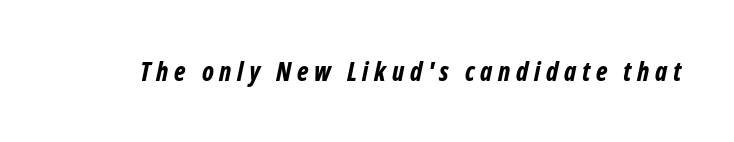
The image shows 26 px bold type, italic (leaning right); set unusually wide letter spacing (+0.22 em), not underlined.
